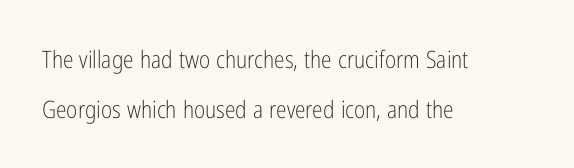
Q: Is the text bold? A: No.
Q: Is the text italic (slanted)? A: No, it is upright.
Q: Is the text underlined? A: No.
Q: How is the paragraph aligned? A: Left-aligned.
Q: Is the spacing between letters normal or unusually wide? A: Normal.
Q: Is the spacing between lines tight, normal or loose? A: Loose.
